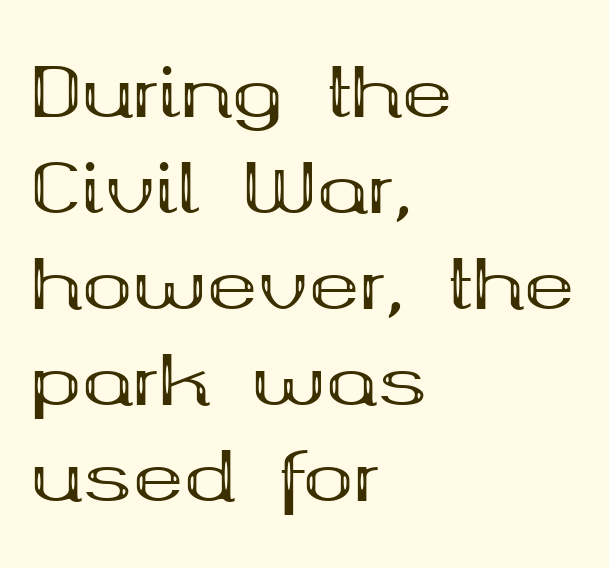
The image shows 68 px bold, wide serif type, upright; set left-aligned, normal line spacing (1.41x), normal letter spacing, not underlined; medium stroke contrast and a medium x-height.
